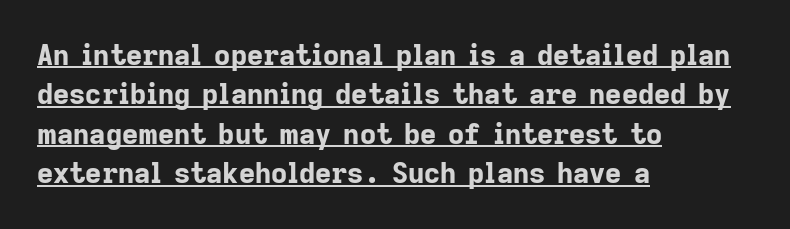
The image shows 28 px bold sans-serif type, upright; set left-aligned, normal line spacing (1.41x), normal letter spacing, underlined; low stroke contrast and a medium x-height.
